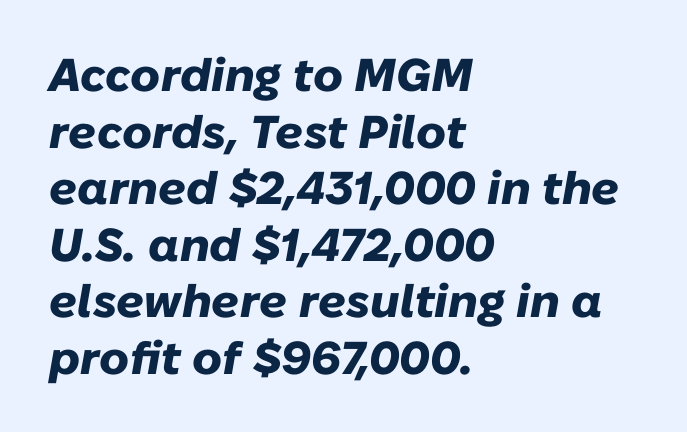
The image shows 46 px heavy type, italic (leaning right); set left-aligned, line spacing 1.23x, normal letter spacing, not underlined; low stroke contrast and a medium x-height.
